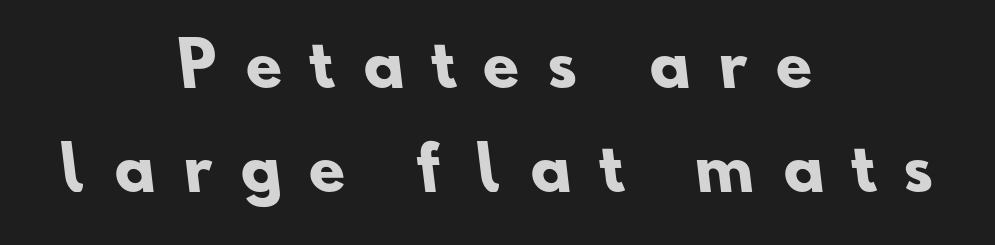
Q: Is the text bold? A: Yes.
Q: Is the typeface a serif or a sans-serif typeface? A: Sans-serif.
Q: Is the text underlined? A: No.
Q: How is the paragraph aligned? A: Centered.
Q: Is the spacing between letters normal or unusually wide? A: Unusually wide.
Q: Width (condensed, normal, or wide)? A: Normal.
Q: Stroke contrast? A: Low.
Q: x-height? A: Small.
Q: Monospaced? A: No.
